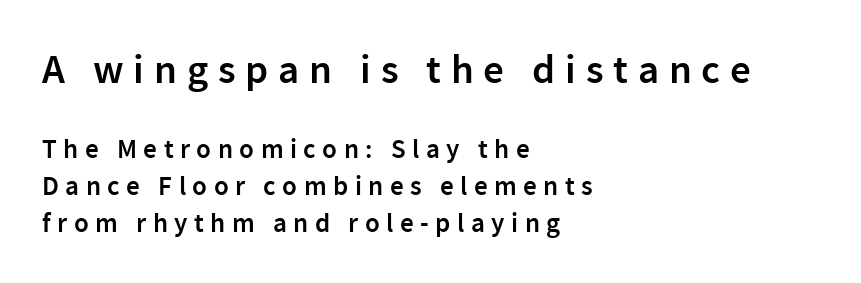
The image shows 41 px semibold sans-serif type, upright; set left-aligned, normal line spacing (1.37x), unusually wide letter spacing (+0.24 em), not underlined; the first (top) block is 1.52x larger; low stroke contrast and a medium x-height.
